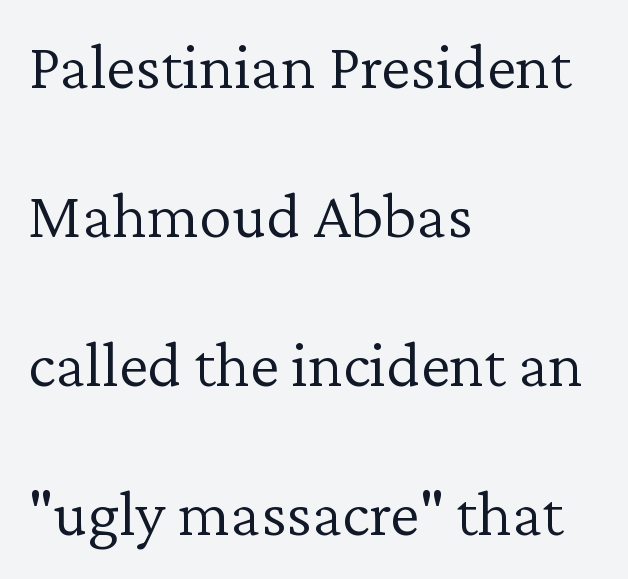
The image shows 66 px light serif type, upright; set left-aligned, loose line spacing (2.26x), normal letter spacing, not underlined; low stroke contrast and a medium x-height.
